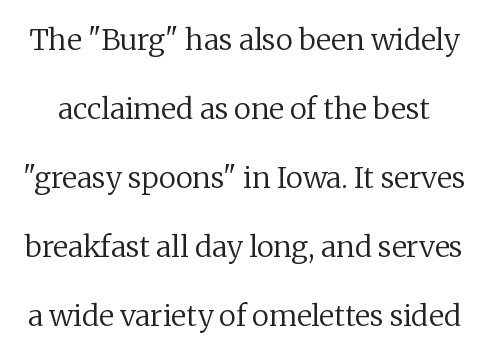
{"serif": "yes", "italic": "no", "bold": "no", "weight": "regular", "width": "normal", "stroke_contrast": "low", "x_height": "medium", "monospaced": "no", "underline": "no", "line_spacing": "loose", "line_spacing_ratio": 2.38, "letter_spacing": "normal", "letter_spacing_em": 0.0, "glyph_px": 29}
